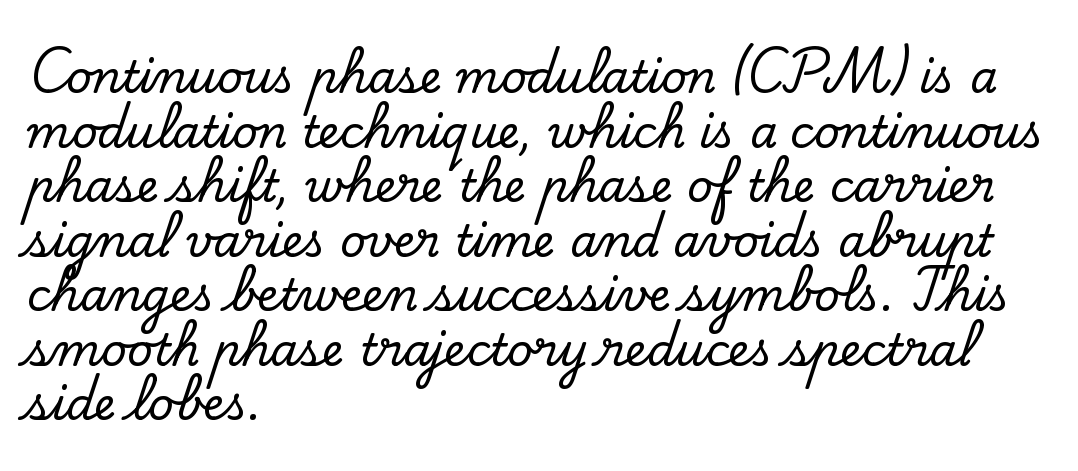
The lines in this sample share a left origin and differ only in where they stop. The foot of each line stays bare and open. Letterform terminals end in serifs throughout the passage. Between one letter and the next there's only the usual sliver of space. The letters advance in unequal steps, a hallmark of proportional type.
